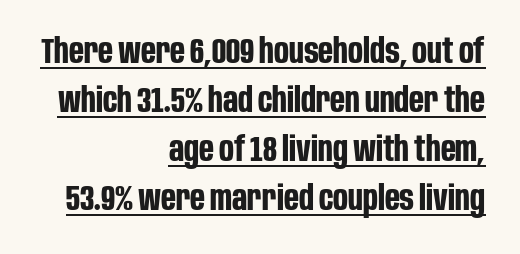
Q: Is the text bold? A: Yes.
Q: Is the text italic (slanted)? A: No, it is upright.
Q: Is the typeface a serif or a sans-serif typeface? A: Sans-serif.
Q: Is the text underlined? A: Yes.
Q: How is the paragraph aligned? A: Right-aligned.
Q: Is the spacing between letters normal or unusually wide? A: Normal.
Q: Is the spacing between lines tight, normal or loose? A: Normal.
Q: Width (condensed, normal, or wide)? A: Condensed.
Q: Stroke contrast? A: Low.
Q: x-height? A: Large.
Q: Monospaced? A: No.
